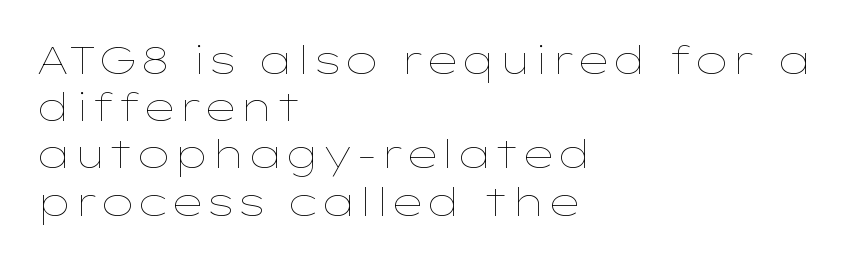
{"italic": "no", "bold": "no", "weight": "thin", "width": "wide", "stroke_contrast": "low", "x_height": "medium", "monospaced": "no", "underline": "no", "align": "left", "line_spacing_ratio": 1.21, "letter_spacing": "normal", "letter_spacing_em": 0.0, "glyph_px": 39}
